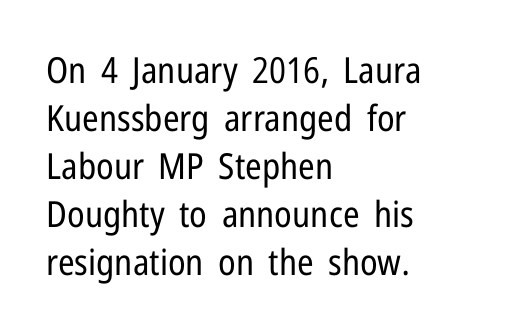
Short and long lines alike share a common starting point at left. Underlining? Definitely not there. Font category for this specimen: sans-serif. Proportional: the letters do not fall into vertical columns. The rendering keeps characters at their native spacing. No chunkiness to these letters — they're not bold.
